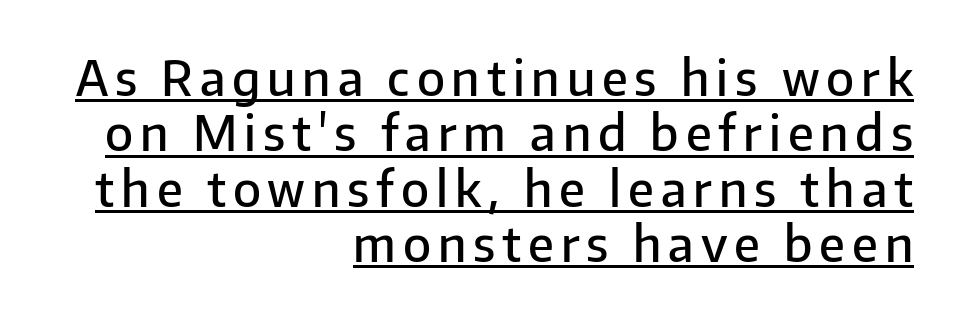
The image shows 49 px semibold sans-serif type, upright; set right-aligned, tight line spacing (1.13x), underlined; low stroke contrast and a medium x-height.
